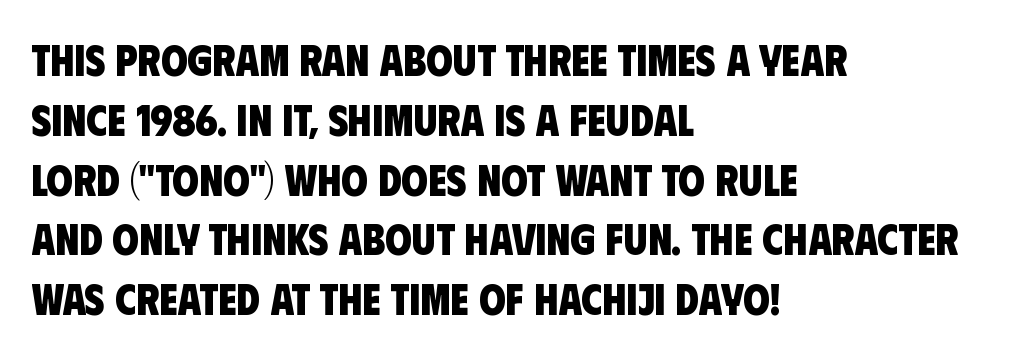
The image shows 43 px heavy, condensed sans-serif type; set left-aligned, normal line spacing (1.39x), normal letter spacing, not underlined; low stroke contrast and a large x-height.
